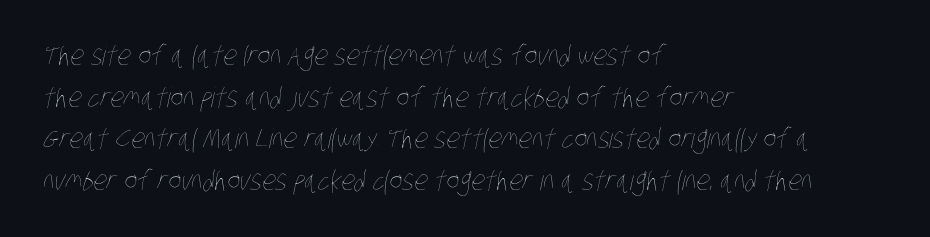
The image shows 27 px text type; set left-aligned, normal line spacing (1.54x), normal letter spacing, not underlined.
